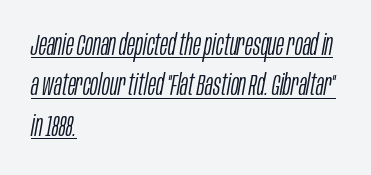
The image shows 30 px light, condensed type, italic (leaning right); set left-aligned, normal line spacing (1.35x), normal letter spacing, underlined; low stroke contrast and a large x-height.
